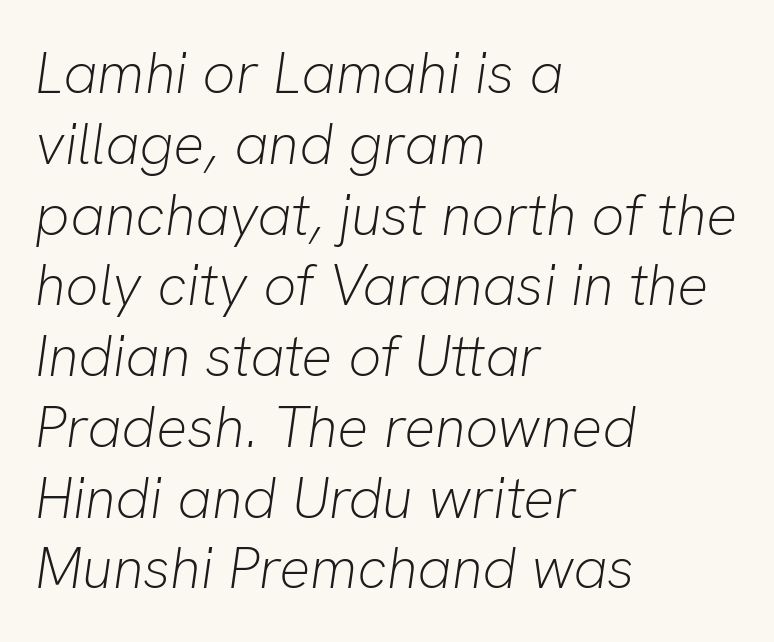
The image shows 58 px light type, italic (leaning right); set left-aligned, line spacing 1.22x, normal letter spacing, not underlined; low stroke contrast and a medium x-height.
